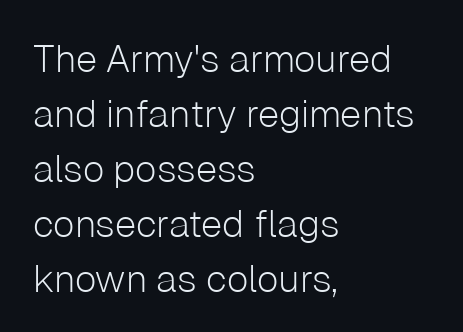
Font category for this specimen: sans-serif. Letter spacing: default. Casual observation: everything's shoved over to the left. This reads as an unemphasized weight, regular at the heaviest.
